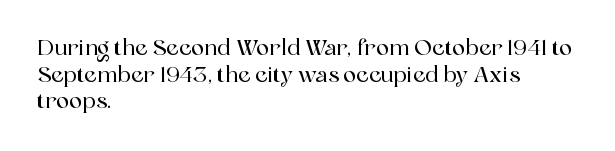
A student would call this left alignment; a typographer would say flush left, rag right. Nobody touched the tracking dial on this one. Tall strokes in this sample are plumb rather than angled. Descenders are the only things crossing below the line.
